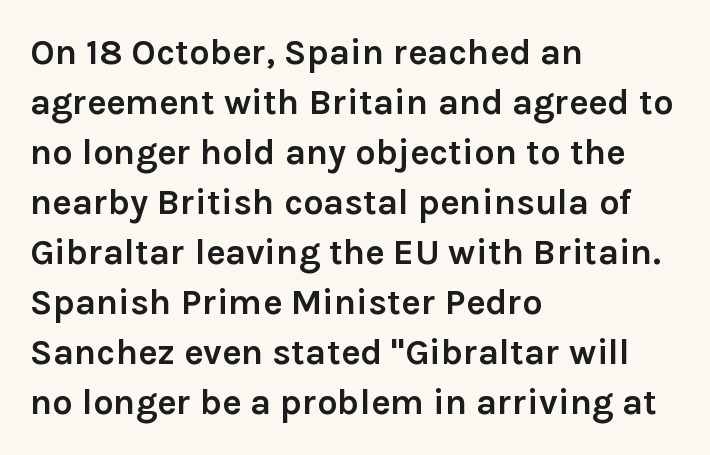
If you measured baseline to baseline, you'd find a middling distance. The passage shown is typeset with a sans-serif family. There is no visible air inserted between adjacent glyphs. Every letter is thick-stroked: bold, no question. The paragraph has a hard left edge and a soft right edge.
